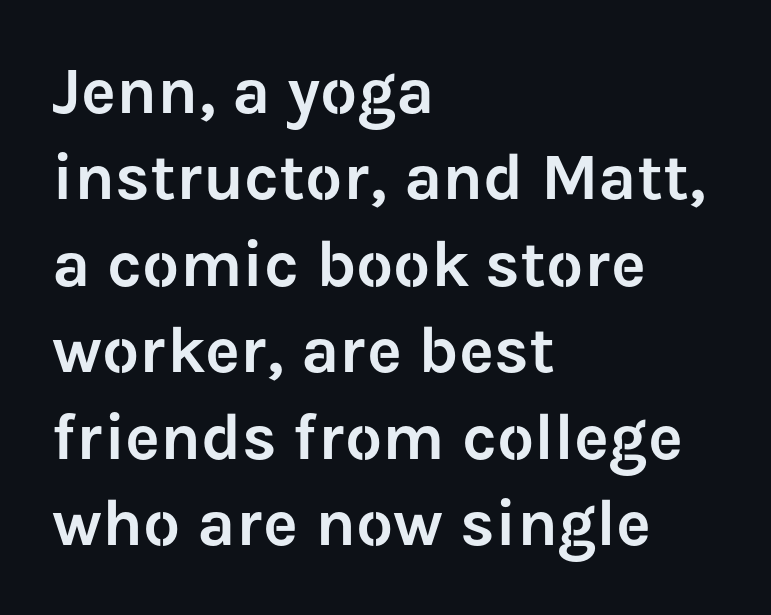
Think of a printed novel: that variable character pitch is what you see here. Short note: letters normally spaced. The paragraph has a hard left edge and a soft right edge. The passage shown is not underscored anywhere. Observe the absence of serifs on each vertical stroke in this sample. Notice how descenders clear the ascenders below comfortably — that's standard leading.
